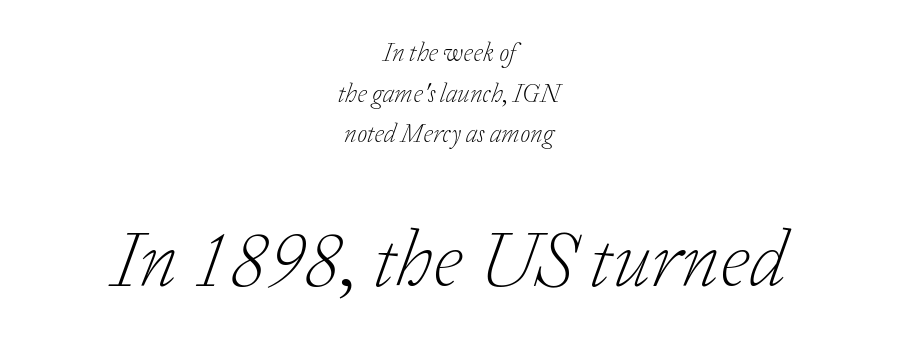
{"serif": "yes", "italic": "yes", "lean": "right", "slant_degrees": 20, "bold": "no", "weight": "light", "width": "normal", "stroke_contrast": "low", "x_height": "medium", "monospaced": "no", "underline": "no", "align": "center", "line_spacing": "normal", "line_spacing_ratio": 1.56, "letter_spacing": "normal", "letter_spacing_em": 0.0, "larger_block": "second", "size_ratio": 3.04, "glyph_px": 79}
